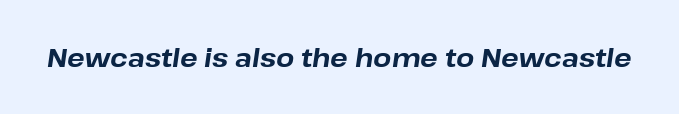
The image shows 26 px bold type, italic (leaning right); set normal letter spacing, not underlined.
